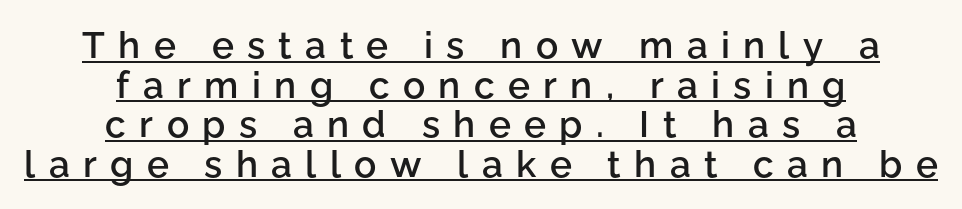
{"serif": "no", "italic": "no", "bold": "semi", "weight": "semibold", "width": "normal", "stroke_contrast": "low", "x_height": "medium", "monospaced": "no", "underline": "yes", "align": "center", "line_spacing": "tight", "line_spacing_ratio": 1.07, "letter_spacing": "wide", "letter_spacing_em": 0.36, "glyph_px": 37}
